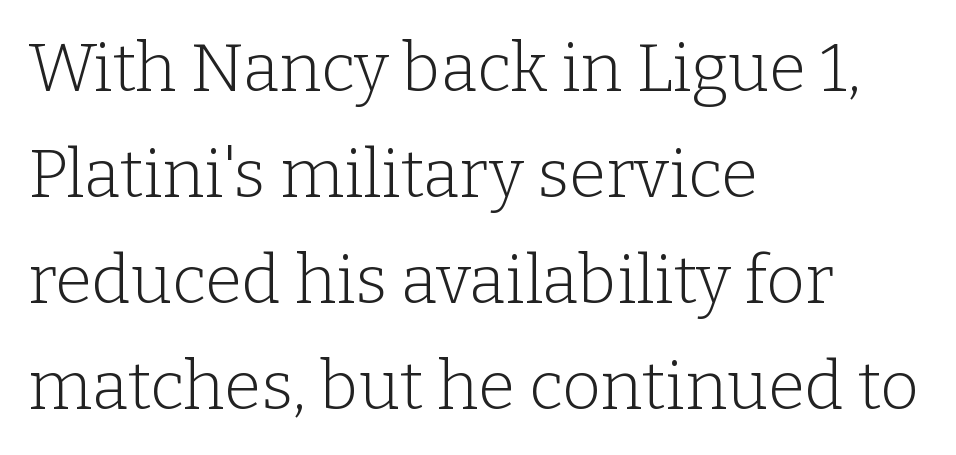
Q: Is the text bold? A: No.
Q: Is the text italic (slanted)? A: No, it is upright.
Q: Is the typeface a serif or a sans-serif typeface? A: Serif.
Q: Is the text underlined? A: No.
Q: How is the paragraph aligned? A: Left-aligned.
Q: Is the spacing between letters normal or unusually wide? A: Normal.
Q: Is the spacing between lines tight, normal or loose? A: Normal.
Q: Width (condensed, normal, or wide)? A: Normal.
Q: Stroke contrast? A: Low.
Q: x-height? A: Medium.
Q: Monospaced? A: No.
